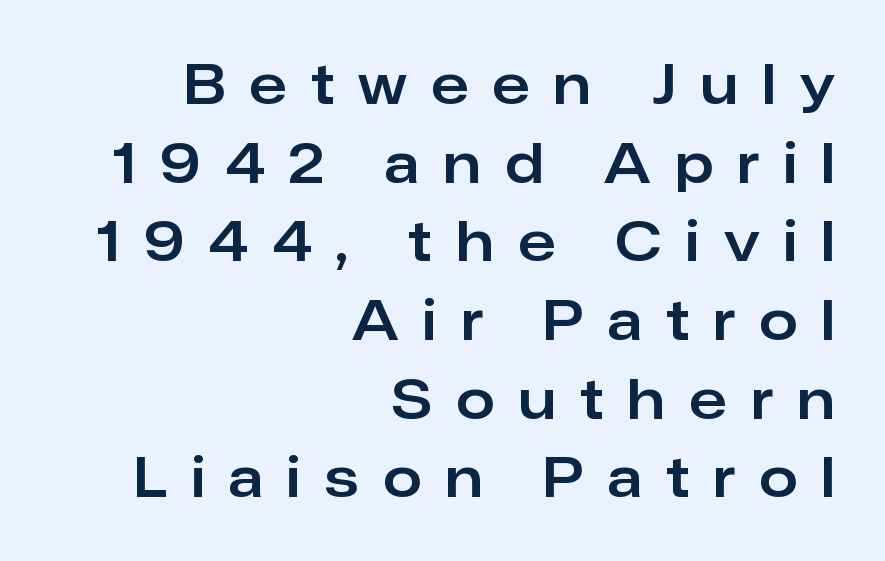
Q: Is the text italic (slanted)? A: No, it is upright.
Q: Is the typeface a serif or a sans-serif typeface? A: Sans-serif.
Q: Is the text underlined? A: No.
Q: How is the paragraph aligned? A: Right-aligned.
Q: Is the spacing between letters normal or unusually wide? A: Unusually wide.
Q: Is the spacing between lines tight, normal or loose? A: Normal.
Q: Width (condensed, normal, or wide)? A: Normal.
Q: Stroke contrast? A: Low.
Q: x-height? A: Medium.
Q: Monospaced? A: No.
